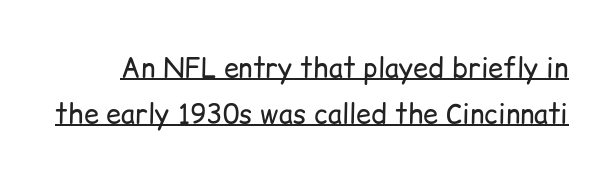
Q: Is the text bold? A: No.
Q: Is the text italic (slanted)? A: No, it is upright.
Q: Is the text underlined? A: Yes.
Q: Is the spacing between letters normal or unusually wide? A: Normal.
